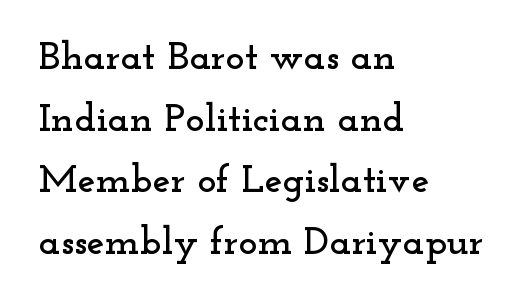
The image shows 40 px wide serif type, upright; set left-aligned, normal line spacing (1.54x), normal letter spacing, not underlined; low stroke contrast and a small x-height.
